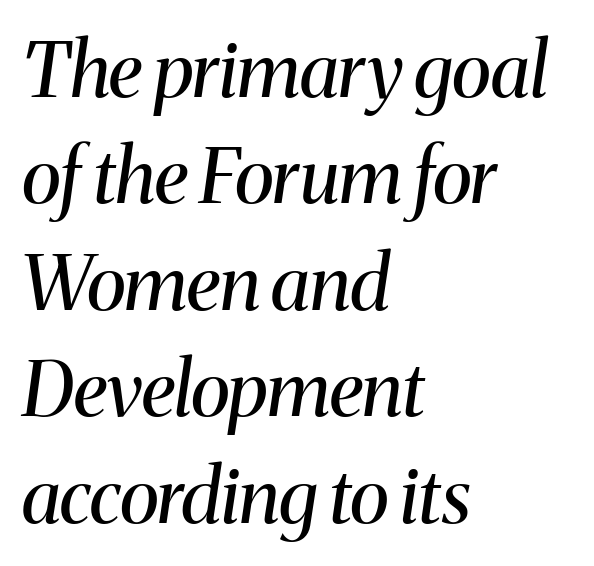
Q: Is the text bold? A: No.
Q: Is the text italic (slanted)? A: Yes, it leans right by about 8 degrees.
Q: Is the typeface a serif or a sans-serif typeface? A: Serif.
Q: Is the text underlined? A: No.
Q: How is the paragraph aligned? A: Left-aligned.
Q: Is the spacing between letters normal or unusually wide? A: Normal.
Q: Is the spacing between lines tight, normal or loose? A: Normal.
Q: Width (condensed, normal, or wide)? A: Normal.
Q: Stroke contrast? A: Medium.
Q: x-height? A: Medium.
Q: Monospaced? A: No.
